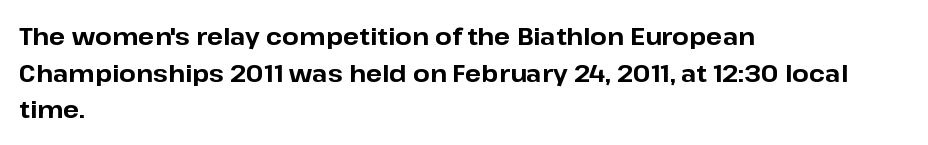
The image shows 24 px bold type, upright; set left-aligned, normal line spacing (1.53x), normal letter spacing, not underlined.
